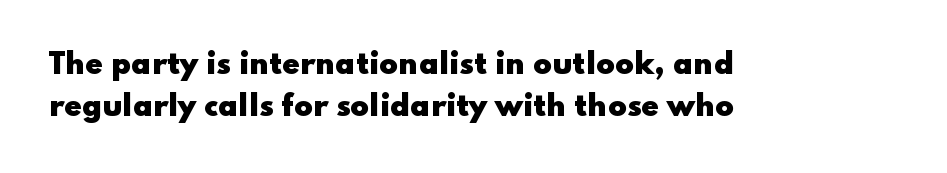
Q: Is the text bold? A: Yes.
Q: Is the text italic (slanted)? A: No, it is upright.
Q: Is the typeface a serif or a sans-serif typeface? A: Sans-serif.
Q: Is the text underlined? A: No.
Q: How is the paragraph aligned? A: Left-aligned.
Q: Is the spacing between letters normal or unusually wide? A: Normal.
Q: Is the spacing between lines tight, normal or loose? A: Normal.
Q: Width (condensed, normal, or wide)? A: Wide.
Q: Stroke contrast? A: Low.
Q: x-height? A: Small.
Q: Monospaced? A: No.
